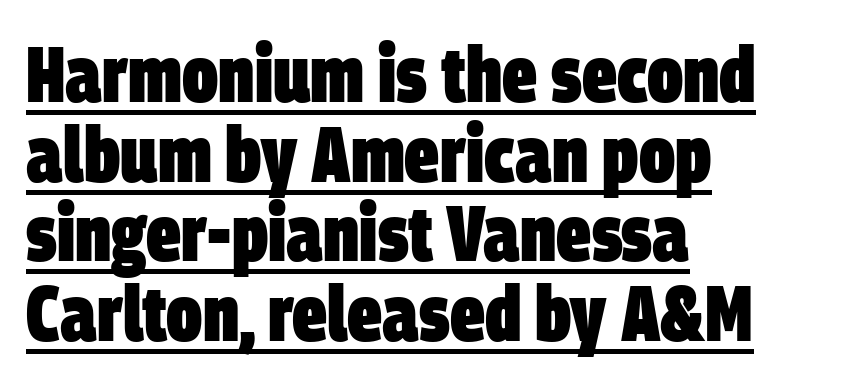
{"serif": "no", "bold": "yes", "weight": "heavy", "width": "condensed", "stroke_contrast": "low", "x_height": "large", "monospaced": "no", "underline": "yes", "align": "left", "line_spacing": "tight", "line_spacing_ratio": 1.02, "letter_spacing": "normal", "letter_spacing_em": 0.0, "glyph_px": 78}
